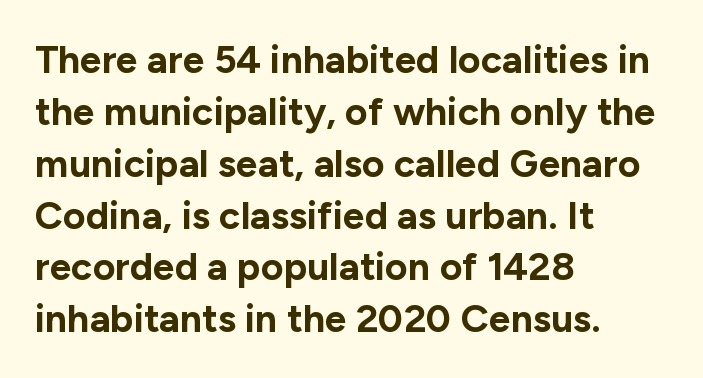
Q: Is the text bold? A: Yes.
Q: Is the text italic (slanted)? A: No, it is upright.
Q: Is the typeface a serif or a sans-serif typeface? A: Sans-serif.
Q: Is the text underlined? A: No.
Q: How is the paragraph aligned? A: Left-aligned.
Q: Is the spacing between letters normal or unusually wide? A: Normal.
Q: Is the spacing between lines tight, normal or loose? A: Normal.
Q: Width (condensed, normal, or wide)? A: Normal.
Q: Stroke contrast? A: Low.
Q: x-height? A: Medium.
Q: Monospaced? A: No.
